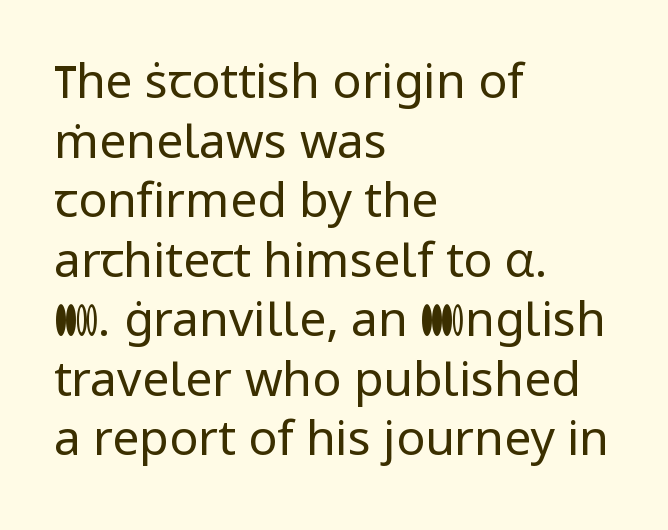
Q: Is the text bold? A: No.
Q: Is the text italic (slanted)? A: No, it is upright.
Q: Is the typeface a serif or a sans-serif typeface? A: Sans-serif.
Q: Is the text underlined? A: No.
Q: How is the paragraph aligned? A: Left-aligned.
Q: Is the spacing between letters normal or unusually wide? A: Normal.
Q: Width (condensed, normal, or wide)? A: Normal.
Q: Stroke contrast? A: Low.
Q: x-height? A: Medium.
Q: Monospaced? A: No.
